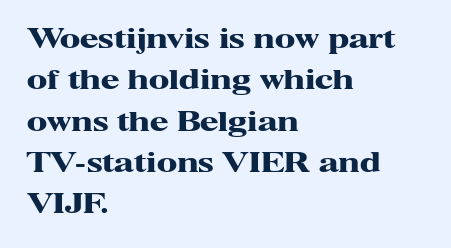
{"italic": "no", "bold": "yes", "underline": "no", "align": "left", "line_spacing": "normal", "line_spacing_ratio": 1.53, "letter_spacing": "normal", "letter_spacing_em": 0.0, "glyph_px": 27}
